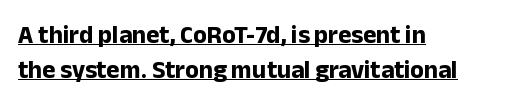
The image shows 25 px bold type, upright; set left-aligned, normal line spacing (1.41x), normal letter spacing, underlined.
